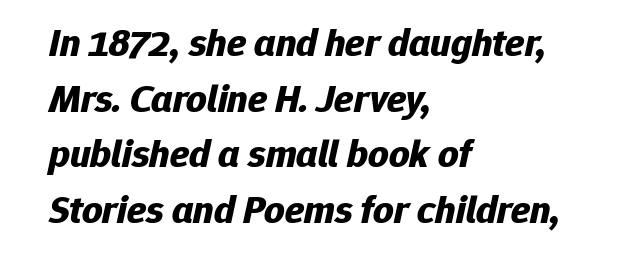
The face used here is rendered with its standard letterfit. Style check: oblique. This sample keeps an unexceptional amount of space between lines. Descenders are the only things crossing below the line. The compositor pushed each line to the left boundary.
